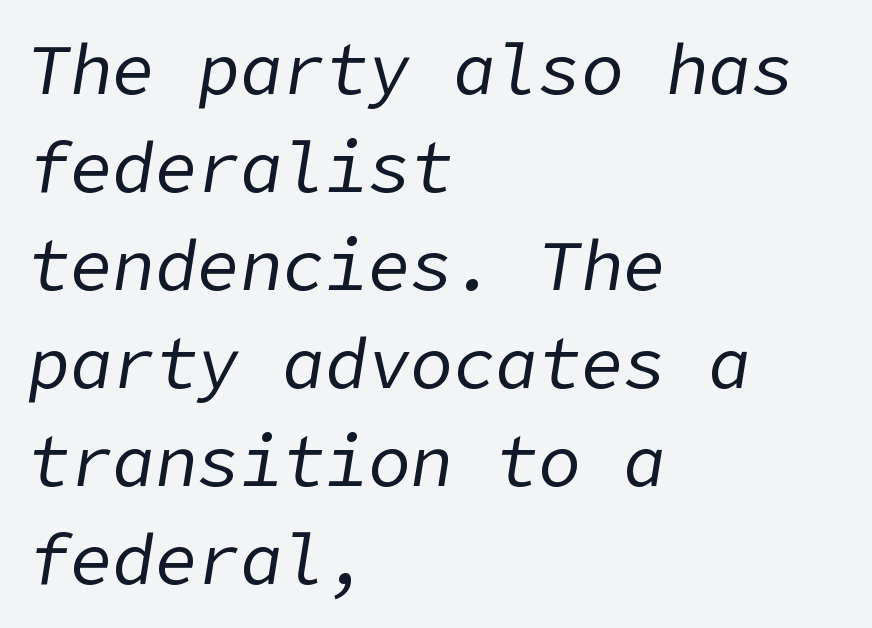
The image shows 71 px regular-weight type, italic (leaning right); set left-aligned, normal line spacing (1.38x), normal letter spacing, not underlined; low stroke contrast and a medium x-height.
